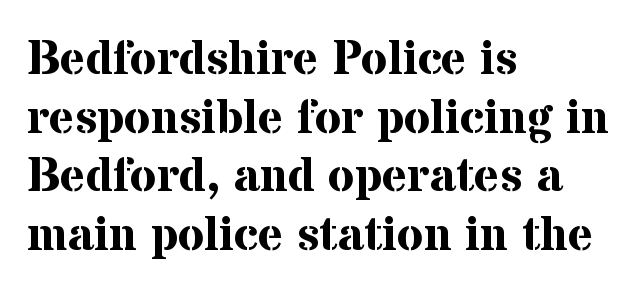
{"serif": "yes", "italic": "no", "bold": "yes", "weight": "bold", "width": "normal", "stroke_contrast": "medium", "x_height": "medium", "monospaced": "no", "underline": "no", "align": "left", "line_spacing_ratio": 1.22, "letter_spacing": "normal", "letter_spacing_em": 0.0, "glyph_px": 48}
